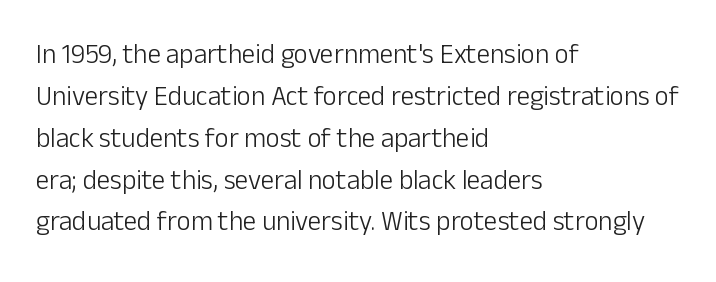
{"italic": "no", "bold": "no", "underline": "no", "align": "left", "line_spacing": "normal", "line_spacing_ratio": 1.55, "letter_spacing": "normal", "letter_spacing_em": 0.0, "glyph_px": 27}
